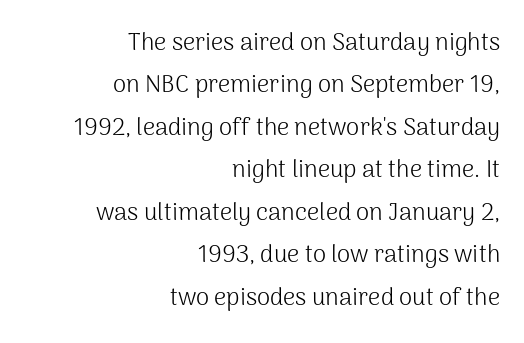
{"italic": "no", "bold": "no", "underline": "no", "align": "right", "line_spacing_ratio": 1.77, "letter_spacing": "normal", "letter_spacing_em": 0.0, "glyph_px": 24}
